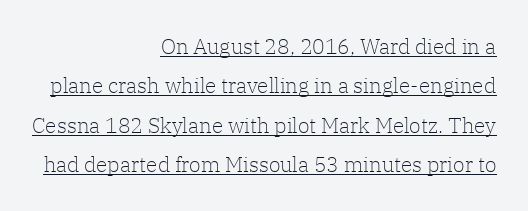
{"italic": "no", "bold": "no", "underline": "yes", "align": "right", "line_spacing_ratio": 1.88, "letter_spacing": "normal", "letter_spacing_em": 0.0, "glyph_px": 21}
